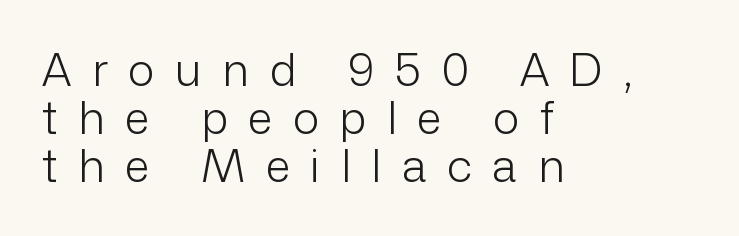
Summary of vertical rhythm: compact, with narrow interline spacing. Each letter keeps its own natural width here, so spacing adapts to shape. In terms of posture, this sample is upright. Vertical stems look standard width or narrower in stroke. Compared with a centered layout, this one pins lines to the left instead. Plain, unruled lines of type.
